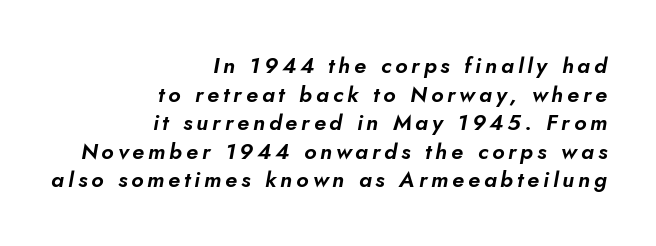
In CSS terms this would be text-align: right. Line spacing here is normal. Check the space under the baseline: it is left empty. The letters are slanted; this is an italic face.
